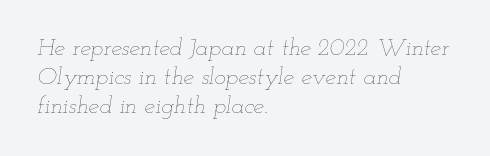
{"italic": "yes", "lean": "right", "slant_degrees": 12, "bold": "no", "underline": "no", "align": "left", "line_spacing_ratio": 1.2, "letter_spacing": "normal", "letter_spacing_em": 0.0, "glyph_px": 24}
